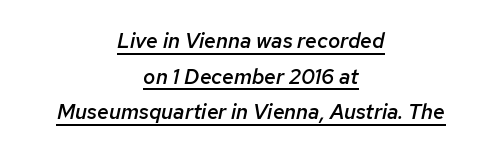
Observe the lean: these are italic letterforms. Compared with undecorated copy, this sample adds a rule below the words. The line texture is even and compact thanks to regular tracking. The paragraph shown floats in the horizontal middle. Weight check: semibold — heavier than regular, not quite bold.
